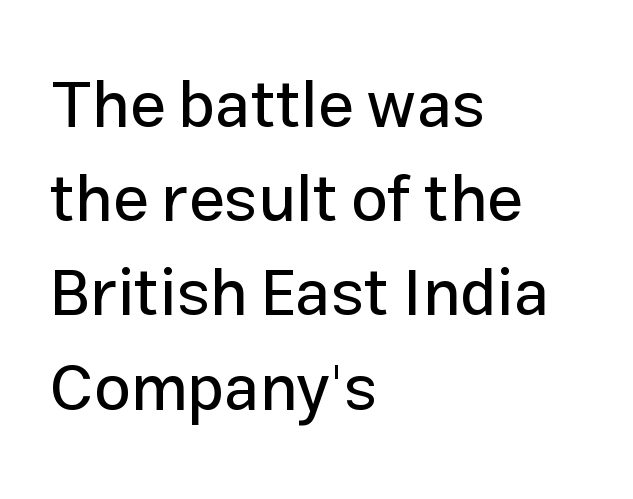
The image shows 65 px sans-serif type, upright; set left-aligned, normal line spacing (1.45x), normal letter spacing, not underlined; low stroke contrast and a medium x-height.
